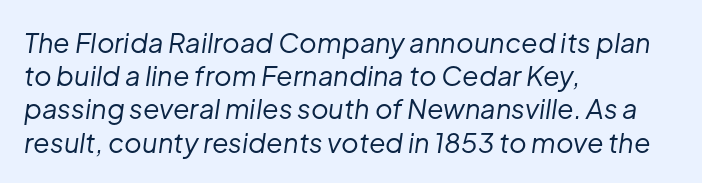
The face used here is rendered with its standard letterfit. Nothing heavy about these letters — not bold at all. Quick note: italic. Line beginnings align vertically; line endings do not. Quick note: underline off.
